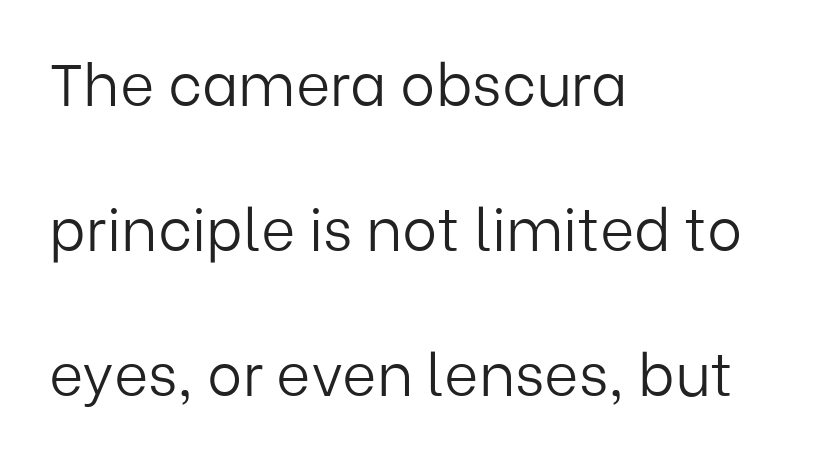
The font's upright variant was chosen for this text. The paragraph shown leans on its left margin. Observe the absence of serifs on each vertical stroke in this sample. Weight: not bold — regular or lighter. Loosely led — the rows are spread out. The glyphs are unaccompanied by any horizontal stroke below them.
